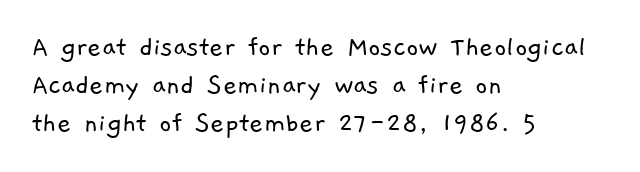
Q: Is the text bold? A: No.
Q: Is the typeface a serif or a sans-serif typeface? A: Sans-serif.
Q: Is the text underlined? A: No.
Q: How is the paragraph aligned? A: Left-aligned.
Q: Is the spacing between letters normal or unusually wide? A: Normal.
Q: Is the spacing between lines tight, normal or loose? A: Normal.
Q: Width (condensed, normal, or wide)? A: Normal.
Q: Stroke contrast? A: Low.
Q: x-height? A: Medium.
Q: Monospaced? A: No.
